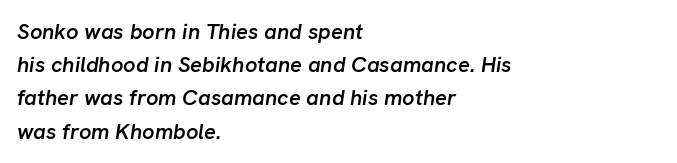
The letters sit at their default tracking, neither squeezed nor spread. Alignment: flush left. Tall strokes in this sample are angled rather than plumb. The string is rendered with underlining switched off. Baseline-to-baseline distance is the conventional proportion of letter height.
